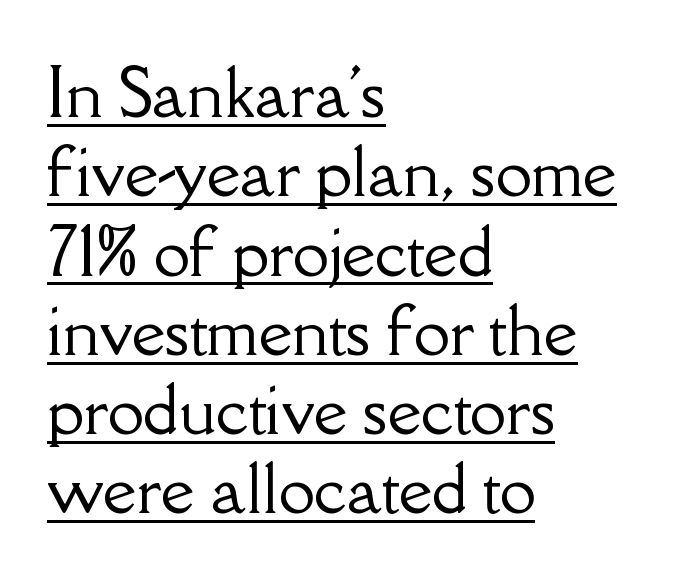
{"serif": "yes", "italic": "no", "width": "normal", "stroke_contrast": "low", "x_height": "small", "monospaced": "no", "underline": "yes", "align": "left", "line_spacing_ratio": 1.22, "letter_spacing": "normal", "letter_spacing_em": 0.0, "glyph_px": 65}
